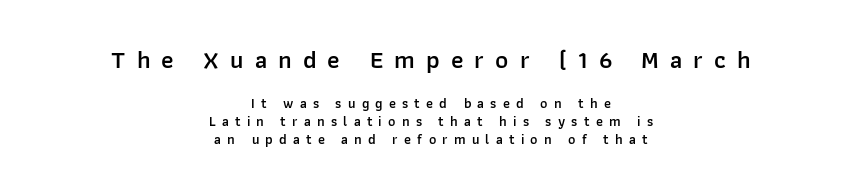
{"italic": "no", "bold": "semi", "underline": "no", "align": "center", "line_spacing": "normal", "line_spacing_ratio": 1.29, "letter_spacing": "wide", "letter_spacing_em": 0.44, "larger_block": "first", "size_ratio": 1.79, "glyph_px": 25}
